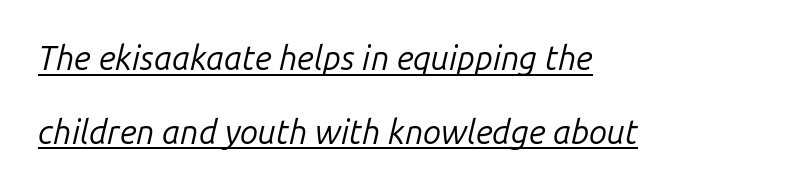
The image shows 33 px regular-weight type, italic (leaning right); set left-aligned, loose line spacing (2.23x), normal letter spacing, underlined; low stroke contrast and a medium x-height.
